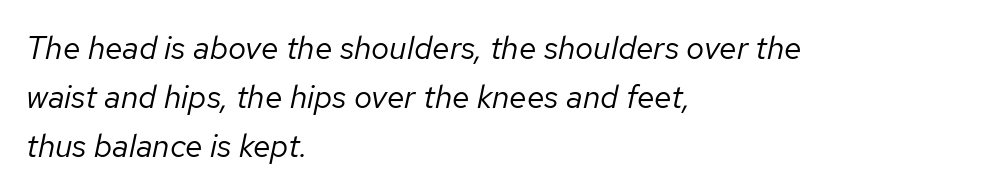
{"italic": "yes", "lean": "right", "slant_degrees": 12, "bold": "no", "weight": "regular", "width": "normal", "stroke_contrast": "low", "x_height": "medium", "monospaced": "no", "underline": "no", "align": "left", "line_spacing": "normal", "line_spacing_ratio": 1.53, "letter_spacing": "normal", "letter_spacing_em": 0.0, "glyph_px": 32}
